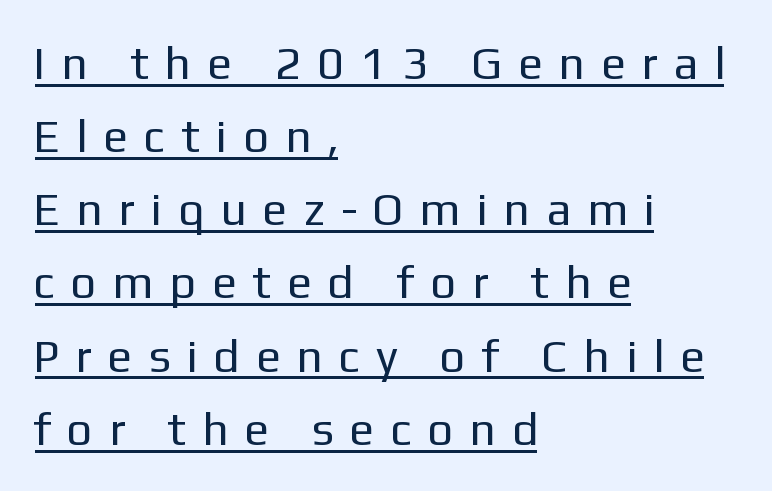
The image shows 46 px regular-weight sans-serif type, upright; set left-aligned, normal line spacing (1.59x), unusually wide letter spacing (+0.42 em), underlined; low stroke contrast and a medium x-height.
